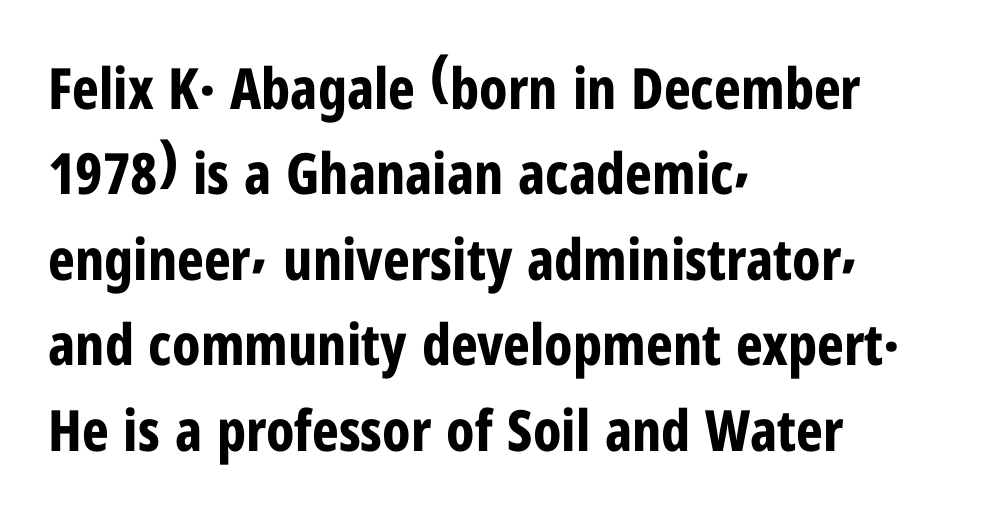
Q: Is the text bold? A: Yes.
Q: Is the text italic (slanted)? A: No, it is upright.
Q: Is the typeface a serif or a sans-serif typeface? A: Sans-serif.
Q: Is the text underlined? A: No.
Q: How is the paragraph aligned? A: Left-aligned.
Q: Is the spacing between letters normal or unusually wide? A: Normal.
Q: Is the spacing between lines tight, normal or loose? A: Normal.
Q: Width (condensed, normal, or wide)? A: Condensed.
Q: Stroke contrast? A: Low.
Q: x-height? A: Medium.
Q: Monospaced? A: No.
